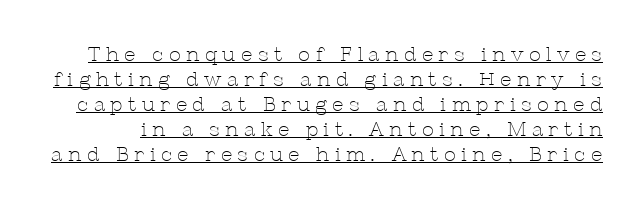
This rendering features underlined lettering. The lettering holds an erect, upright posture throughout. How would I describe the line gaps? Plain and ordinary. The face looks like a standard text weight, possibly lighter.
